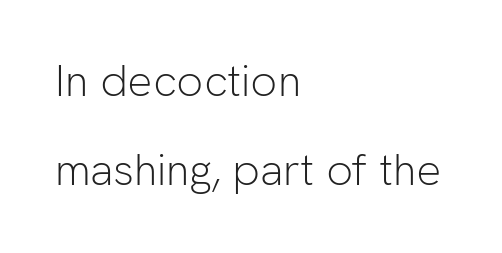
The image shows 44 px light sans-serif type, upright; set left-aligned, loose line spacing (2.03x), normal letter spacing, not underlined; low stroke contrast and a medium x-height.
